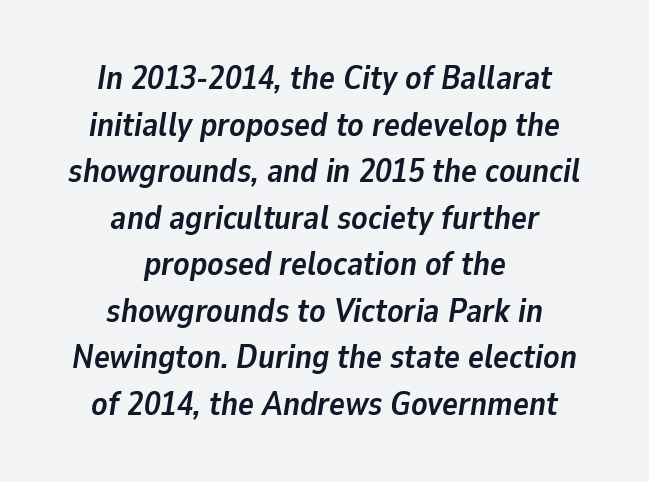
The image shows 33 px semibold type, italic (leaning right); set centered, normal line spacing (1.41x), normal letter spacing, not underlined; low stroke contrast and a medium x-height.
